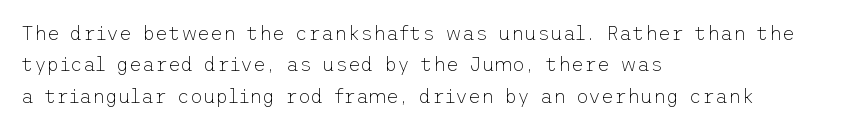
The image shows 20 px text type, upright; set left-aligned, normal line spacing (1.57x), normal letter spacing, not underlined.
